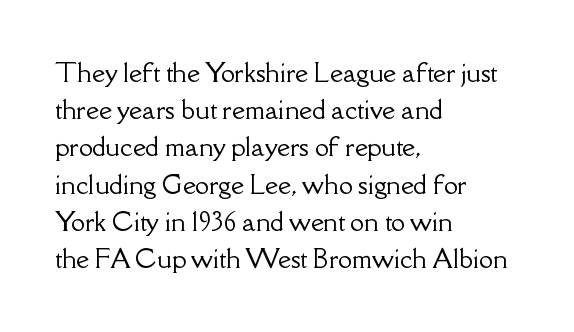
Designer's note — italics off, roman on. Compared with typical paragraphs, the rows here are spaced about the same. No word sits above an underline. Left-aligned paragraph, ragged on the right. This sample uses plain, unmodified letter spacing.
